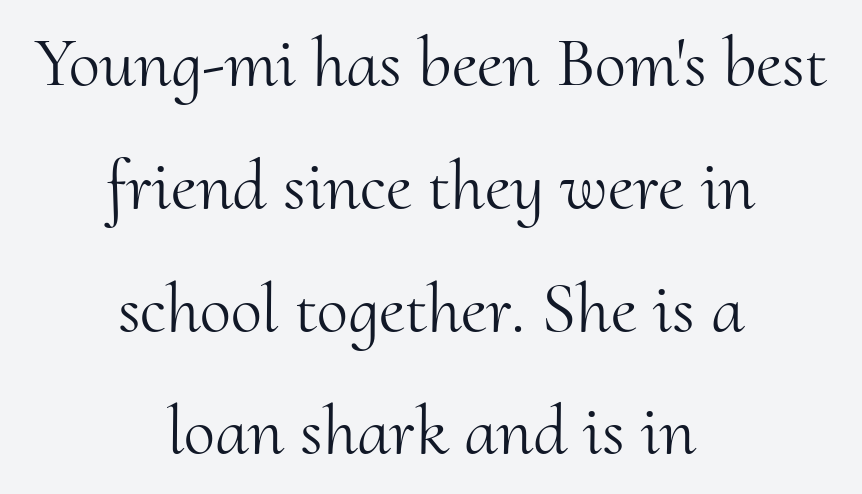
Q: Is the text bold? A: No.
Q: Is the text italic (slanted)? A: No, it is upright.
Q: Is the typeface a serif or a sans-serif typeface? A: Serif.
Q: Is the text underlined? A: No.
Q: How is the paragraph aligned? A: Centered.
Q: Is the spacing between letters normal or unusually wide? A: Normal.
Q: Width (condensed, normal, or wide)? A: Normal.
Q: Stroke contrast? A: Medium.
Q: x-height? A: Small.
Q: Monospaced? A: No.
